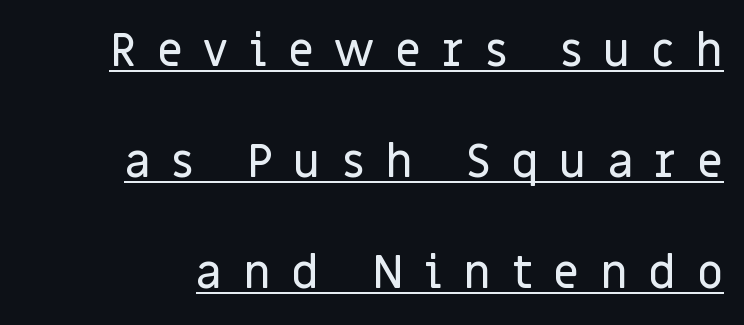
{"serif": "no", "italic": "no", "width": "normal", "stroke_contrast": "low", "x_height": "large", "monospaced": "no", "underline": "yes", "line_spacing": "loose", "line_spacing_ratio": 2.41, "letter_spacing": "wide", "letter_spacing_em": 0.45, "glyph_px": 46}
